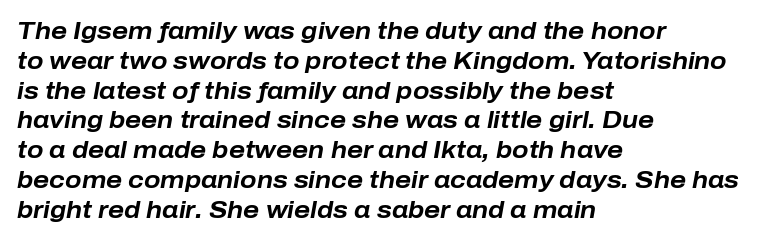
Words float on clear page, feet unadorned. The whole block is typeset with a tilt. On the weight axis this lands at bold, roughly 700. No extra tracking has been applied to these lines. All the whitespace from short lines collects on the right.
